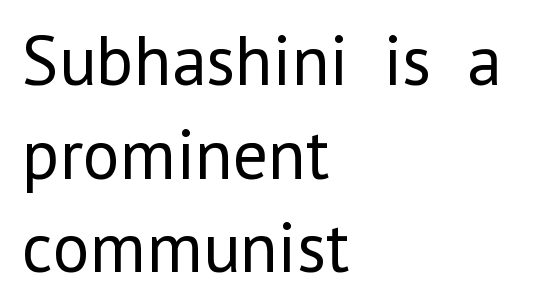
{"serif": "no", "italic": "no", "bold": "no", "weight": "regular", "width": "normal", "stroke_contrast": "low", "x_height": "medium", "monospaced": "no", "underline": "no", "align": "left", "line_spacing": "normal", "line_spacing_ratio": 1.32, "letter_spacing": "normal", "letter_spacing_em": 0.0, "glyph_px": 71}
